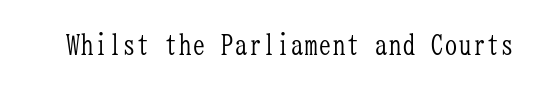
Q: Is the text bold? A: No.
Q: Is the text italic (slanted)? A: No, it is upright.
Q: Is the typeface a serif or a sans-serif typeface? A: Serif.
Q: Is the text underlined? A: No.
Q: Is the spacing between letters normal or unusually wide? A: Normal.
Q: Width (condensed, normal, or wide)? A: Condensed.
Q: Stroke contrast? A: Low.
Q: x-height? A: Medium.
Q: Monospaced? A: Yes.
